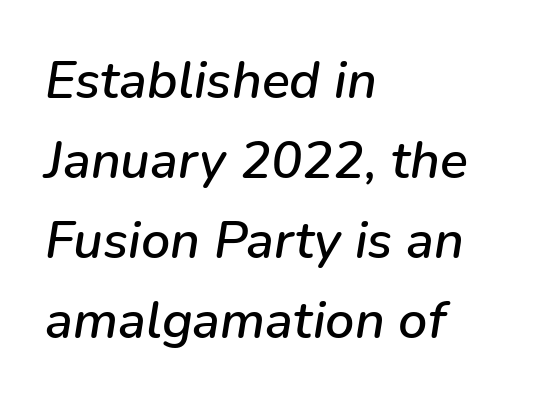
The image shows 52 px text type, italic (leaning right); set left-aligned, normal line spacing (1.54x), normal letter spacing, not underlined; low stroke contrast and a medium x-height.
